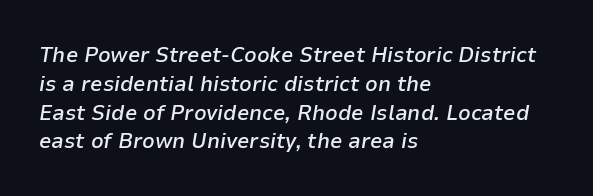
{"italic": "yes", "lean": "right", "slant_degrees": 9, "bold": "semi", "underline": "no", "align": "left", "line_spacing": "normal", "line_spacing_ratio": 1.31, "letter_spacing": "normal", "letter_spacing_em": 0.0, "glyph_px": 22}
